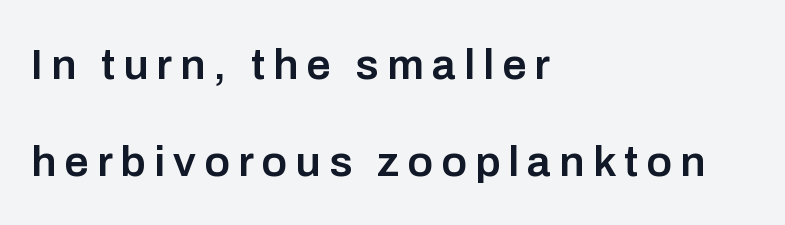
{"serif": "no", "italic": "no", "bold": "semi", "weight": "semibold", "width": "normal", "stroke_contrast": "low", "x_height": "medium", "monospaced": "no", "underline": "no", "align": "left", "line_spacing": "loose", "line_spacing_ratio": 2.25, "glyph_px": 43}
